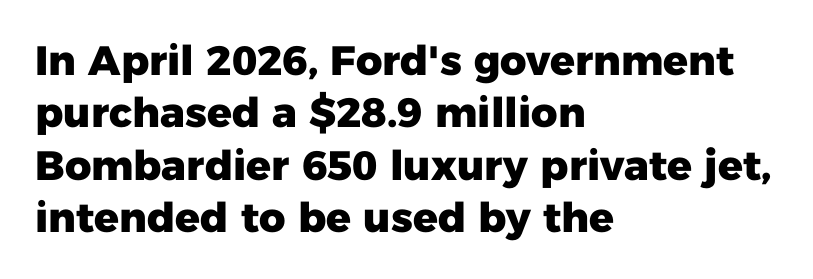
Q: Is the text bold? A: Yes.
Q: Is the text italic (slanted)? A: No, it is upright.
Q: Is the typeface a serif or a sans-serif typeface? A: Sans-serif.
Q: Is the text underlined? A: No.
Q: How is the paragraph aligned? A: Left-aligned.
Q: Is the spacing between letters normal or unusually wide? A: Normal.
Q: Is the spacing between lines tight, normal or loose? A: Normal.
Q: Width (condensed, normal, or wide)? A: Normal.
Q: Stroke contrast? A: Low.
Q: x-height? A: Medium.
Q: Monospaced? A: No.
